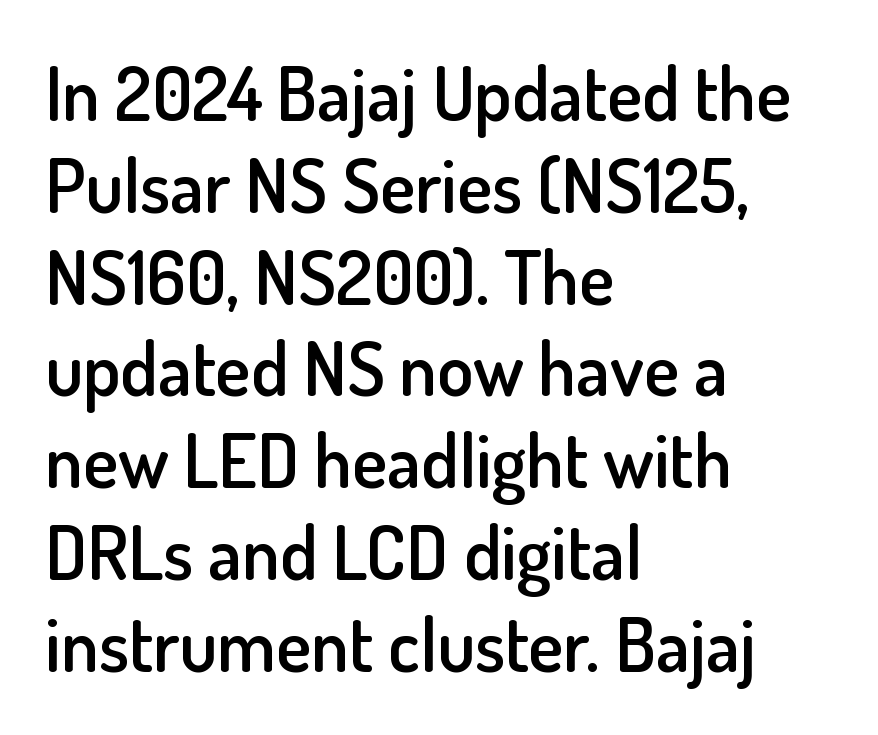
The horizontal fit of the characters is conventional and even. Is the type bold? Partly — it's a semibold, heavier than regular but not fully bold. Are there feet on the stems? There aren't — it's a sans. A typesetter would call this proportional, since set widths differ per character. The typesetter chose a ragged-right arrangement here.
